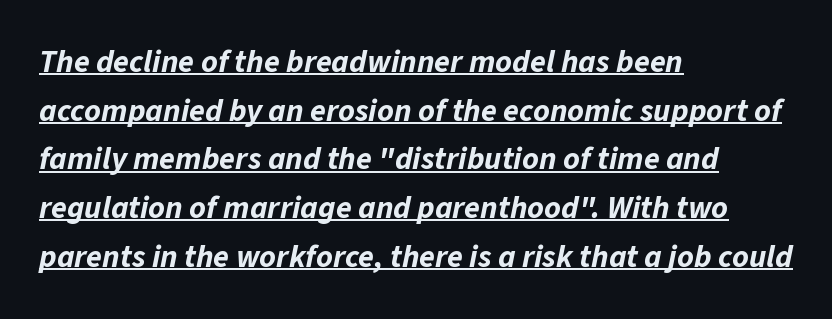
The letters sit at their default tracking, neither squeezed nor spread. Horizontal alignment here is leftward, the default for most running prose. Notice how the stems are inclined rather than vertical — that's the hallmark of italics. A rule runs beneath these lines of type. Vertically, the passage feels balanced, rows spaced as you'd expect. You could not count columns in this text — the font is proportionally spaced.
